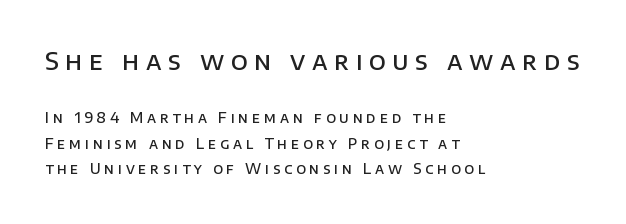
These lines have a slow, spaced-out rhythm from letter to letter. A student would notice the top passage is typeset larger than what follows. Every stem runs plumb, perpendicular to the baseline. Short and long lines alike share a common starting point at left. Notice the strokes are somewhat thickened but not fully heavy: this is a semibold. Underline: absent.
